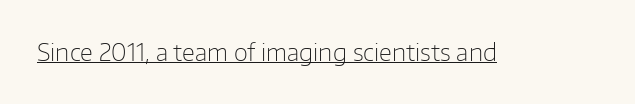
Students, observe the line beneath the letters — that is underlining. You can tell it's not italic because the verticals are truly vertical. Stems here are at most as thick as an everyday book face. Between one letter and the next there's only the usual sliver of space.
